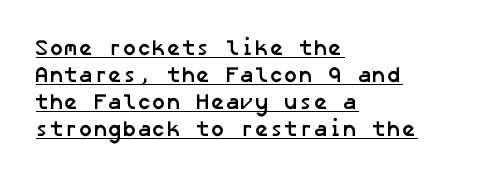
Q: Is the text bold? A: Yes.
Q: Is the text underlined? A: Yes.
Q: How is the paragraph aligned? A: Left-aligned.
Q: Is the spacing between letters normal or unusually wide? A: Normal.
